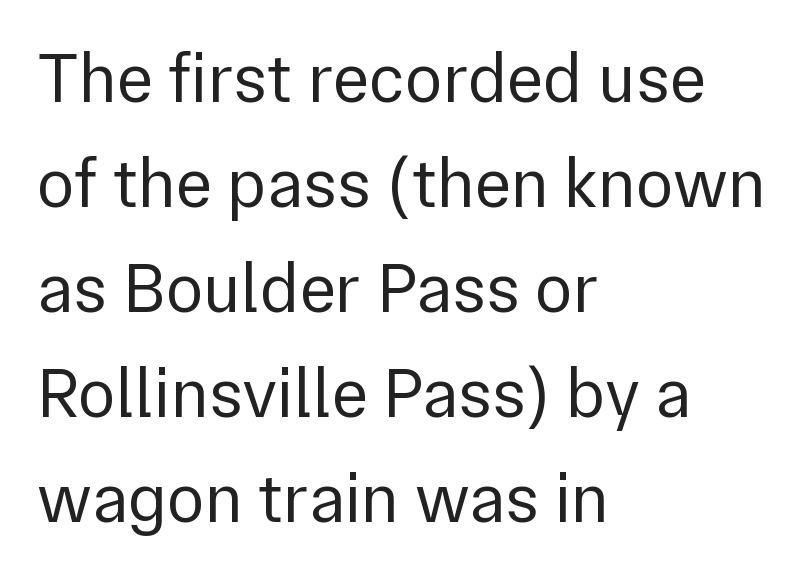
{"serif": "no", "italic": "no", "bold": "no", "weight": "regular", "width": "normal", "stroke_contrast": "low", "x_height": "medium", "monospaced": "no", "underline": "no", "align": "left", "line_spacing": "normal", "line_spacing_ratio": 1.5, "letter_spacing": "normal", "letter_spacing_em": 0.0, "glyph_px": 70}
